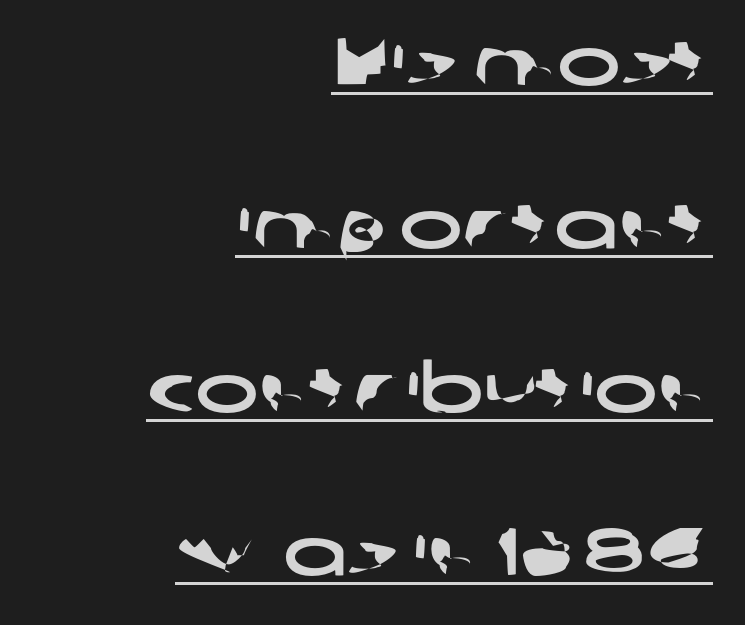
{"serif": "no", "width": "wide", "stroke_contrast": "low", "x_height": "medium", "monospaced": "no", "underline": "yes", "align": "right", "line_spacing": "loose", "line_spacing_ratio": 2.44, "letter_spacing": "normal", "letter_spacing_em": 0.0, "glyph_px": 67}
